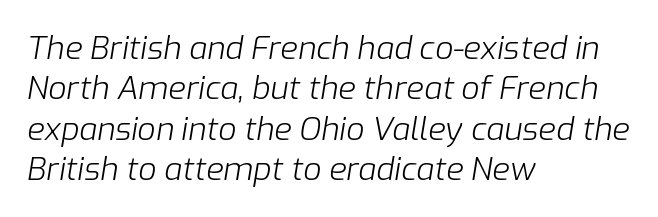
Q: Is the text bold? A: No.
Q: Is the text italic (slanted)? A: Yes, it leans right by about 9 degrees.
Q: Is the text underlined? A: No.
Q: How is the paragraph aligned? A: Left-aligned.
Q: Is the spacing between letters normal or unusually wide? A: Normal.
Q: Is the spacing between lines tight, normal or loose? A: Normal.
Q: Width (condensed, normal, or wide)? A: Normal.
Q: Stroke contrast? A: Low.
Q: x-height? A: Medium.
Q: Monospaced? A: No.
